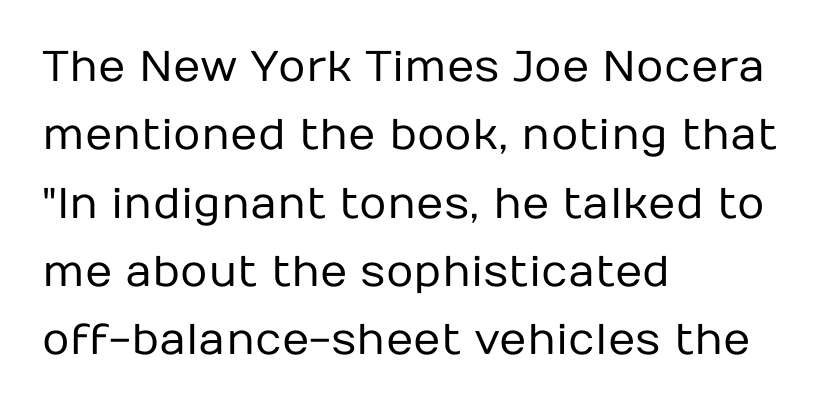
Q: Is the text bold? A: No.
Q: Is the text italic (slanted)? A: No, it is upright.
Q: Is the typeface a serif or a sans-serif typeface? A: Sans-serif.
Q: Is the text underlined? A: No.
Q: How is the paragraph aligned? A: Left-aligned.
Q: Is the spacing between letters normal or unusually wide? A: Normal.
Q: Is the spacing between lines tight, normal or loose? A: Normal.
Q: Width (condensed, normal, or wide)? A: Normal.
Q: Stroke contrast? A: Low.
Q: x-height? A: Medium.
Q: Monospaced? A: No.
